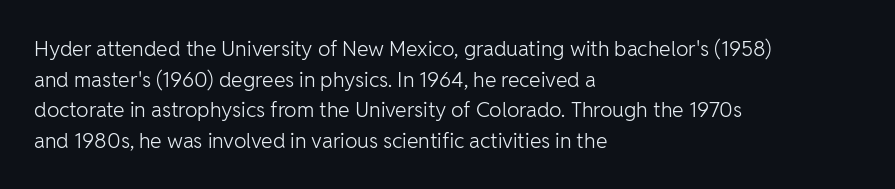
{"italic": "no", "bold": "no", "underline": "no", "align": "left", "line_spacing": "normal", "line_spacing_ratio": 1.46, "letter_spacing": "normal", "letter_spacing_em": 0.0, "glyph_px": 21}
